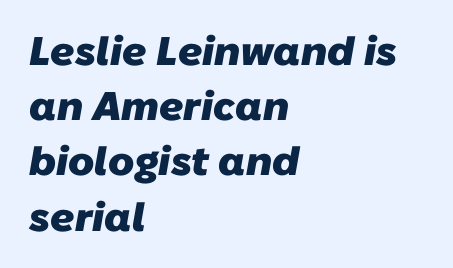
The space beneath each line is pristine and unruled. These lines sit exactly where default settings would place them. The tracking reads as untouched default to a designer's eye. Thick stems and heavy bowls — unmistakably bold. Is this a fixed-width face? No — the glyphs have proportional, varying widths. Letterform terminals end flat and unadorned throughout the passage.
